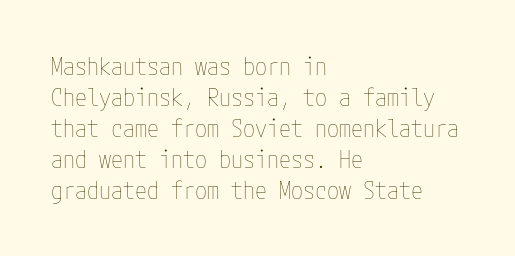
These lines keep a tight, regular rhythm from letter to letter. Notice how descenders clear the ascenders below comfortably — that's standard leading. These lines were composed using upright roman letters. One-word summary of the alignment: left. Nobody drew a line under any word here. The typesetting does not lean heavy: it is not bold.
